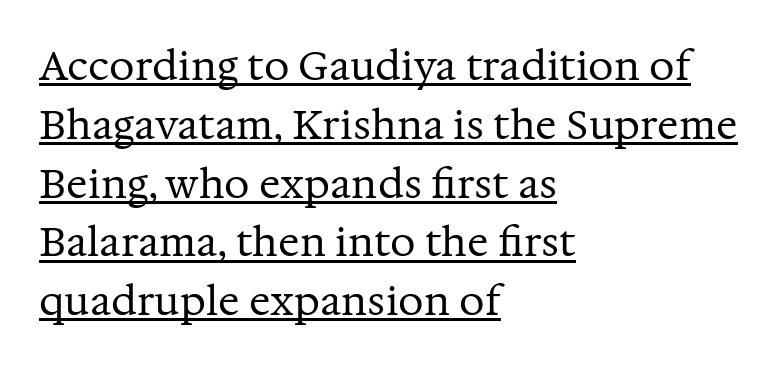
Q: Is the text bold? A: No.
Q: Is the text italic (slanted)? A: No, it is upright.
Q: Is the typeface a serif or a sans-serif typeface? A: Serif.
Q: Is the text underlined? A: Yes.
Q: How is the paragraph aligned? A: Left-aligned.
Q: Is the spacing between letters normal or unusually wide? A: Normal.
Q: Is the spacing between lines tight, normal or loose? A: Normal.
Q: Width (condensed, normal, or wide)? A: Normal.
Q: Stroke contrast? A: Medium.
Q: x-height? A: Medium.
Q: Monospaced? A: No.
